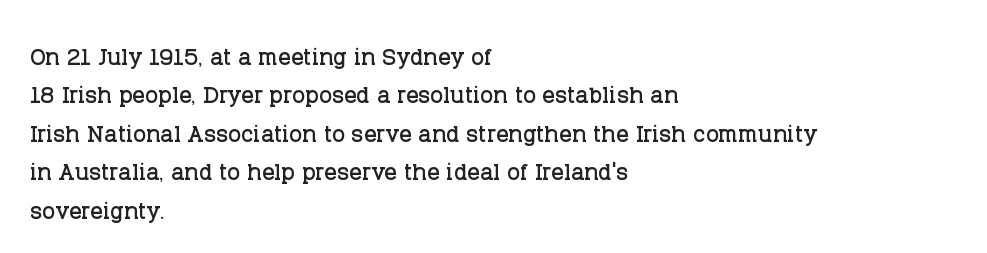
Q: Is the text italic (slanted)? A: No, it is upright.
Q: Is the typeface a serif or a sans-serif typeface? A: Serif.
Q: Is the text underlined? A: No.
Q: How is the paragraph aligned? A: Left-aligned.
Q: Is the spacing between letters normal or unusually wide? A: Normal.
Q: Width (condensed, normal, or wide)? A: Normal.
Q: Stroke contrast? A: Low.
Q: x-height? A: Large.
Q: Monospaced? A: No.
